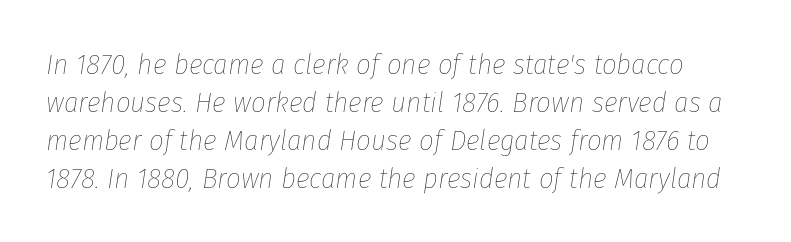
Q: Is the text bold? A: No.
Q: Is the text italic (slanted)? A: Yes, it leans right by about 8 degrees.
Q: Is the text underlined? A: No.
Q: Is the spacing between letters normal or unusually wide? A: Normal.
Q: Is the spacing between lines tight, normal or loose? A: Normal.
Q: Width (condensed, normal, or wide)? A: Condensed.
Q: Stroke contrast? A: Low.
Q: x-height? A: Medium.
Q: Monospaced? A: No.
